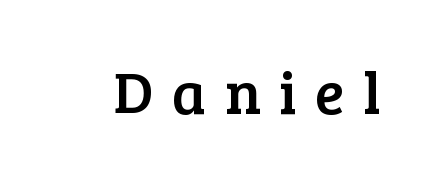
A typesetter would call this proportional, since set widths differ per character. Old-style or modern, the face here clearly has serifs. These lines were composed using upright roman letters. Descender tails drop into unmarked territory. The passage shown has open, widely tracked lettering throughout.
